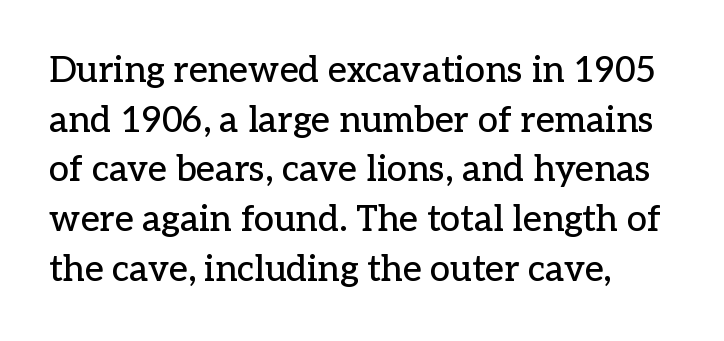
The image shows 36 px serif type, upright; set left-aligned, normal line spacing (1.38x), normal letter spacing, not underlined; low stroke contrast and a medium x-height.
